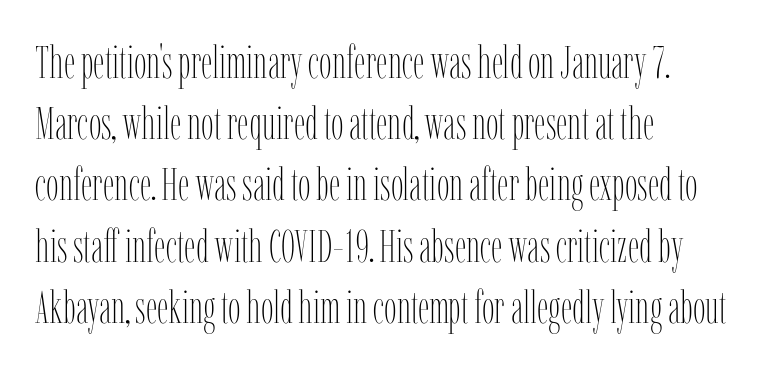
The image shows 45 px thin, condensed type, upright; set left-aligned, normal line spacing (1.36x), normal letter spacing, not underlined; low stroke contrast and a medium x-height.
